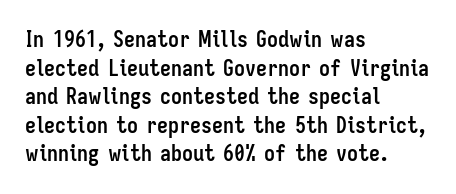
Q: Is the text bold? A: Yes.
Q: Is the text italic (slanted)? A: No, it is upright.
Q: Is the text underlined? A: No.
Q: How is the paragraph aligned? A: Left-aligned.
Q: Is the spacing between letters normal or unusually wide? A: Normal.
Q: Is the spacing between lines tight, normal or loose? A: Normal.
